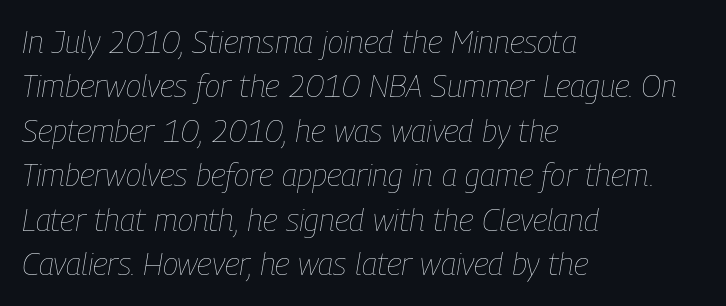
{"italic": "yes", "lean": "right", "slant_degrees": 9, "bold": "no", "weight": "thin", "width": "condensed", "stroke_contrast": "low", "x_height": "medium", "monospaced": "no", "underline": "no", "align": "left", "line_spacing": "normal", "line_spacing_ratio": 1.39, "letter_spacing": "normal", "letter_spacing_em": 0.0, "glyph_px": 32}
